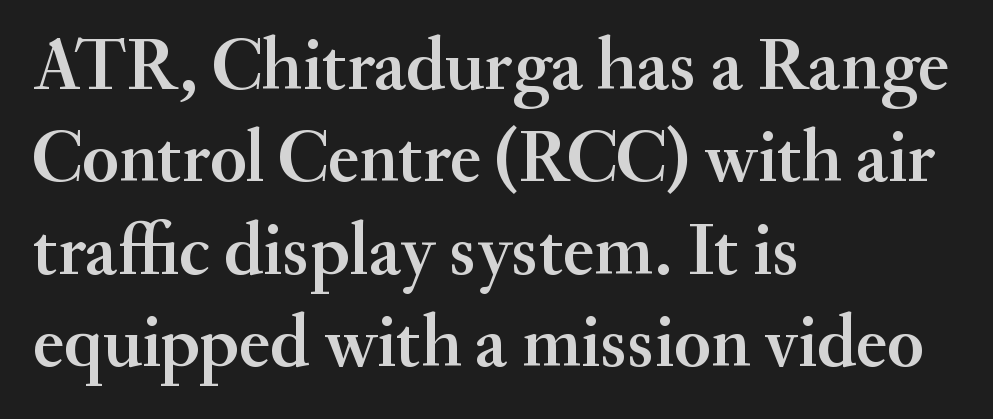
Q: Is the text italic (slanted)? A: No, it is upright.
Q: Is the typeface a serif or a sans-serif typeface? A: Serif.
Q: Is the text underlined? A: No.
Q: How is the paragraph aligned? A: Left-aligned.
Q: Is the spacing between letters normal or unusually wide? A: Normal.
Q: Is the spacing between lines tight, normal or loose? A: Normal.
Q: Width (condensed, normal, or wide)? A: Normal.
Q: Stroke contrast? A: Medium.
Q: x-height? A: Small.
Q: Monospaced? A: No.
